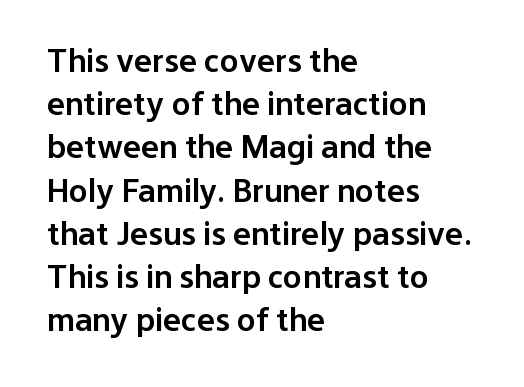
Rendered with straight, roman letterforms. Short and long lines alike share a common starting point at left. The words here are not underlined. Students, this is semibold: more ink than regular, less than bold.
